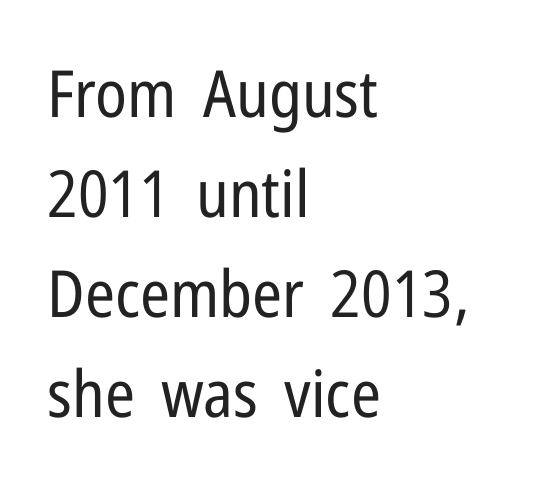
The passage shown is not bold in any degree. Casual observation: everything's shoved over to the left. The specimen omits any rule beneath the text block's lines. Does the leading feel generous? No, just average. The passage shown is typed in a proportional face where columns would drift. Ascenders rise straight up at ninety degrees.
